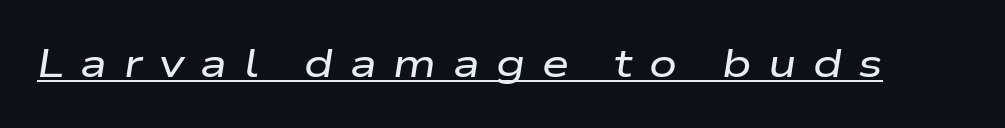
Spacing between characters has been opened up far beyond the box default. These lines are rendered in a variable-pitch font. Caption: lettering with a line underneath. The text carries the slant typical of an italic or oblique font.
